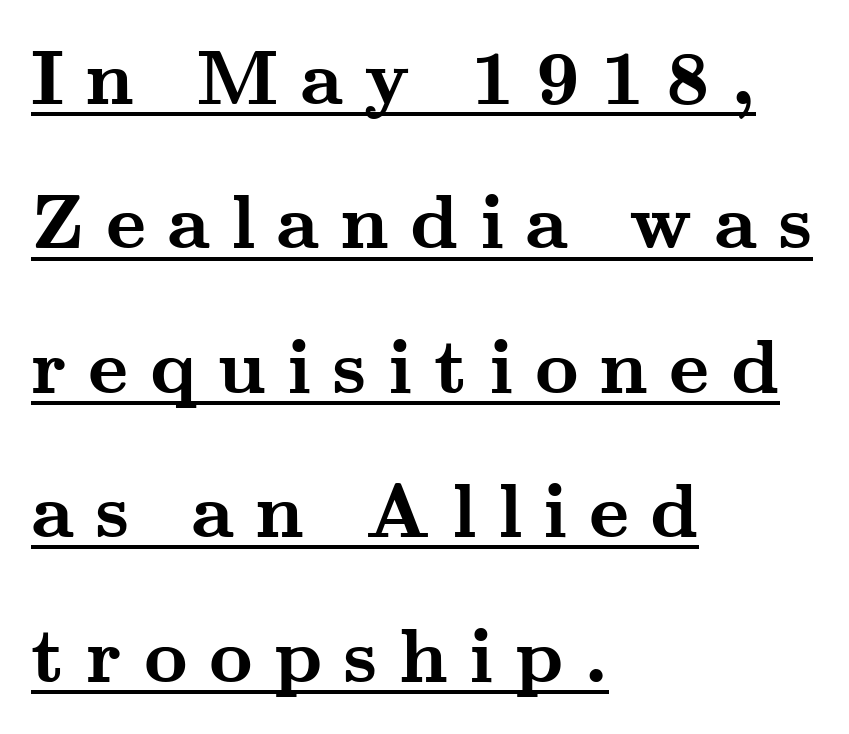
{"serif": "yes", "italic": "no", "bold": "yes", "weight": "semibold", "width": "wide", "stroke_contrast": "medium", "x_height": "small", "monospaced": "no", "underline": "yes", "align": "left", "line_spacing": "loose", "line_spacing_ratio": 1.9, "letter_spacing": "wide", "letter_spacing_em": 0.28, "glyph_px": 76}
